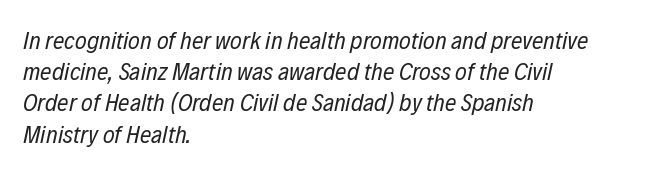
{"italic": "yes", "lean": "right", "slant_degrees": 12, "bold": "no", "underline": "no", "align": "left", "line_spacing": "normal", "line_spacing_ratio": 1.25, "letter_spacing": "normal", "letter_spacing_em": 0.0, "glyph_px": 25}
